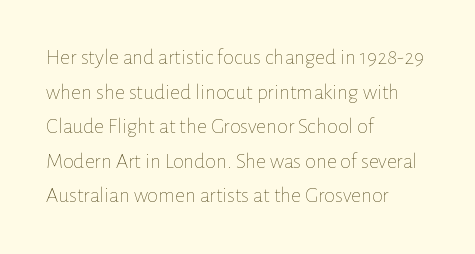
The image shows 22 px text type, upright; set left-aligned, normal line spacing (1.57x), normal letter spacing, not underlined.
